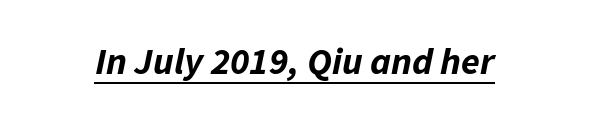
Q: Is the text bold? A: Yes.
Q: Is the text italic (slanted)? A: Yes, it leans right by about 11 degrees.
Q: Is the text underlined? A: Yes.
Q: Is the spacing between letters normal or unusually wide? A: Normal.
Q: Width (condensed, normal, or wide)? A: Normal.
Q: Stroke contrast? A: Low.
Q: x-height? A: Medium.
Q: Monospaced? A: No.
